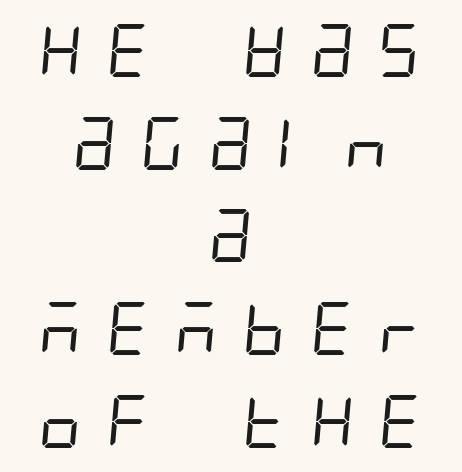
{"serif": "no", "bold": "no", "weight": "regular", "width": "condensed", "stroke_contrast": "low", "x_height": "large", "underline": "no", "align": "center", "line_spacing_ratio": 1.75, "letter_spacing": "wide", "letter_spacing_em": 0.34, "glyph_px": 53}
